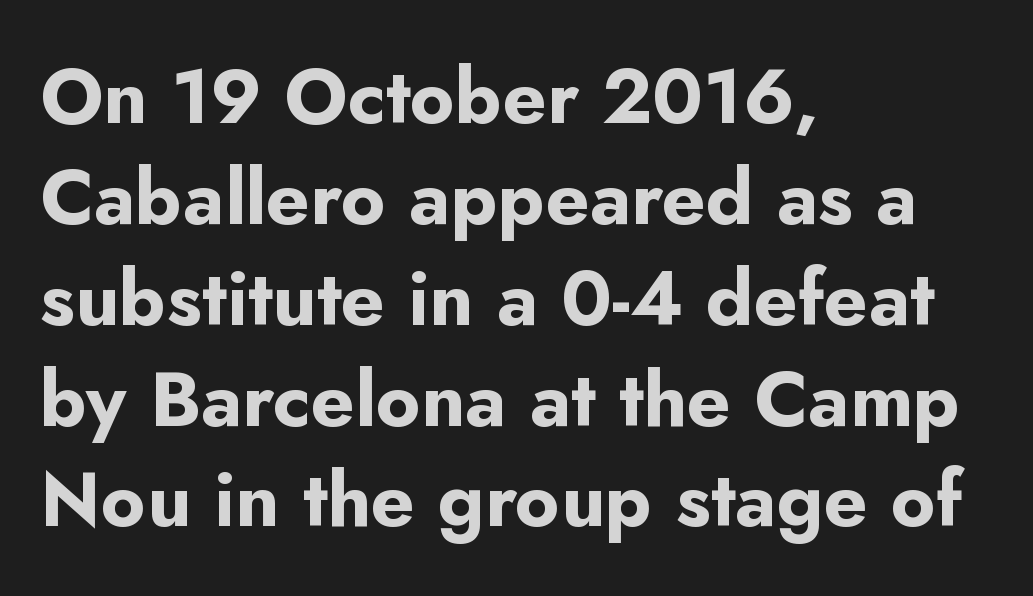
There is no visible air inserted between adjacent glyphs. A student would call this left alignment; a typographer would say flush left, rag right. Summary of vertical rhythm: regular, with standard interline spacing. A roman cut, with each character standing at attention. A clean baseline with only descenders dipping below it.
